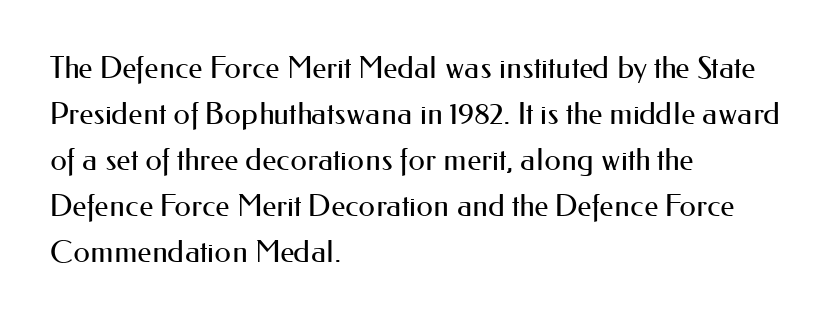
The image shows 30 px regular-weight sans-serif type, upright; set left-aligned, normal line spacing (1.53x), normal letter spacing, not underlined; medium stroke contrast and a small x-height.
